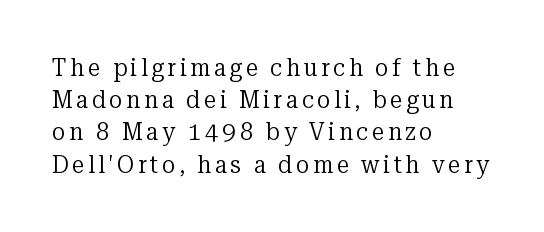
Which margin do the lines hug? The left one — the right edge is uneven. The space beneath each line is pristine and unruled. Stroke thickness stays within the range of a standard reading face or lighter. The designer left line spacing at the default. Upright lettering throughout.
